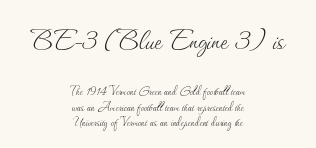
{"bold": "no", "weight": "thin", "width": "normal", "stroke_contrast": "medium", "x_height": "small", "monospaced": "no", "underline": "no", "align": "center", "line_spacing": "tight", "line_spacing_ratio": 1.09, "letter_spacing": "normal", "letter_spacing_em": 0.0, "larger_block": "first", "size_ratio": 2.43, "glyph_px": 34}
